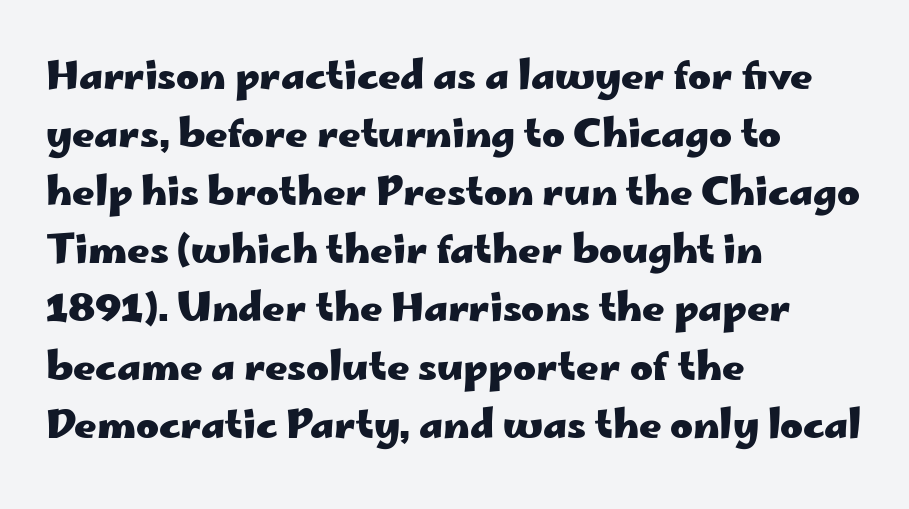
The image shows 39 px heavy, wide sans-serif type, upright; set left-aligned, normal line spacing (1.49x), normal letter spacing, not underlined; low stroke contrast and a small x-height.
